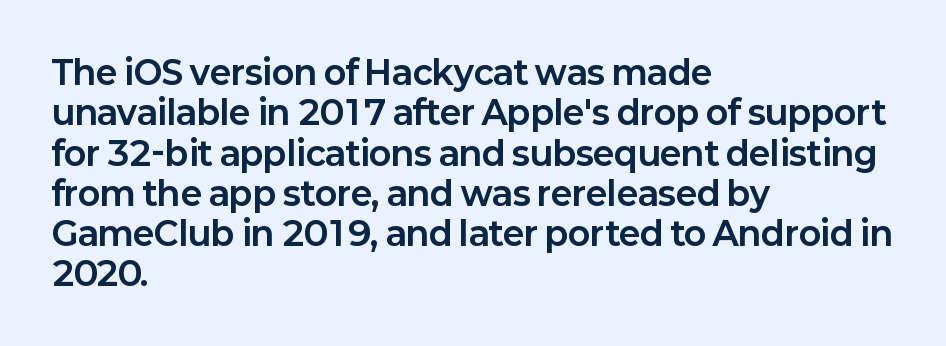
The image shows 33 px bold sans-serif type, upright; set left-aligned, line spacing 1.22x, normal letter spacing, not underlined; low stroke contrast and a medium x-height.
